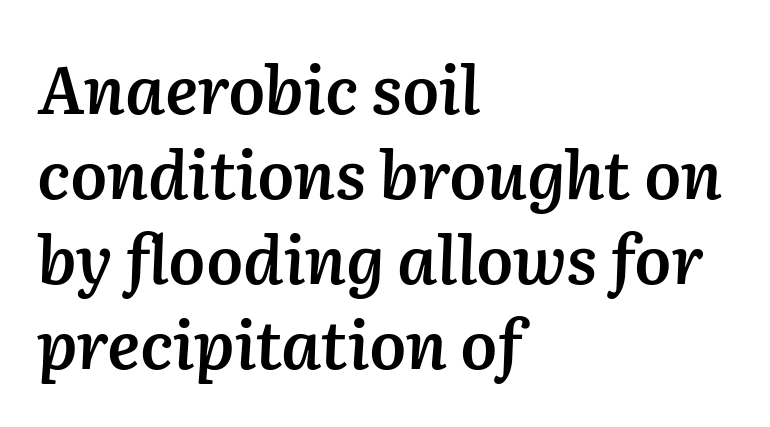
{"italic": "yes", "lean": "right", "slant_degrees": 2, "bold": "semi", "weight": "semibold", "width": "normal", "stroke_contrast": "medium", "x_height": "medium", "monospaced": "no", "underline": "no", "align": "left", "line_spacing": "normal", "line_spacing_ratio": 1.29, "letter_spacing": "normal", "letter_spacing_em": 0.0, "glyph_px": 66}
